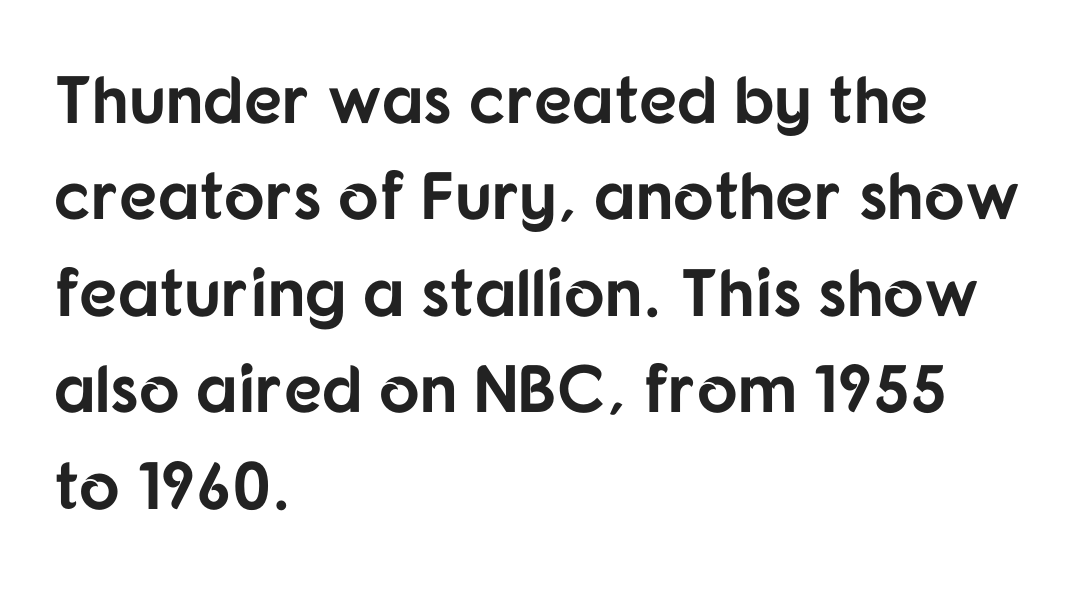
The image shows 67 px bold sans-serif type, upright; set left-aligned, normal line spacing (1.44x), normal letter spacing, not underlined; low stroke contrast and a medium x-height.
